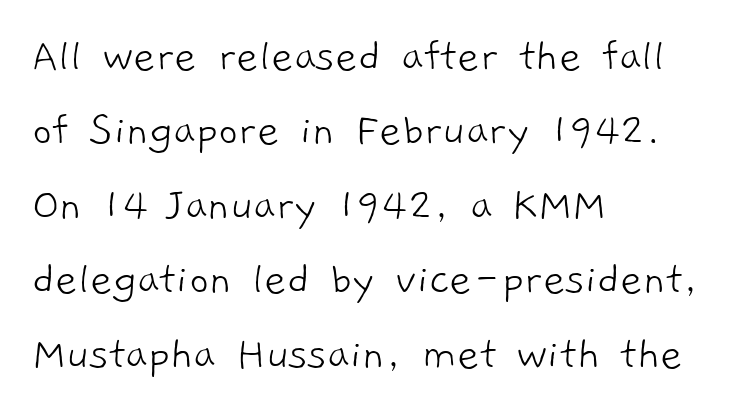
Q: Is the text bold? A: No.
Q: Is the typeface a serif or a sans-serif typeface? A: Sans-serif.
Q: Is the text underlined? A: No.
Q: How is the paragraph aligned? A: Left-aligned.
Q: Is the spacing between letters normal or unusually wide? A: Normal.
Q: Is the spacing between lines tight, normal or loose? A: Normal.
Q: Width (condensed, normal, or wide)? A: Normal.
Q: Stroke contrast? A: Low.
Q: x-height? A: Medium.
Q: Monospaced? A: No.
